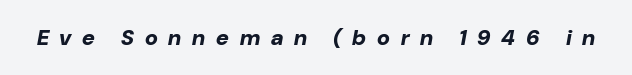
{"italic": "yes", "lean": "right", "slant_degrees": 10, "bold": "yes", "underline": "no", "letter_spacing": "wide", "letter_spacing_em": 0.49, "glyph_px": 22}
